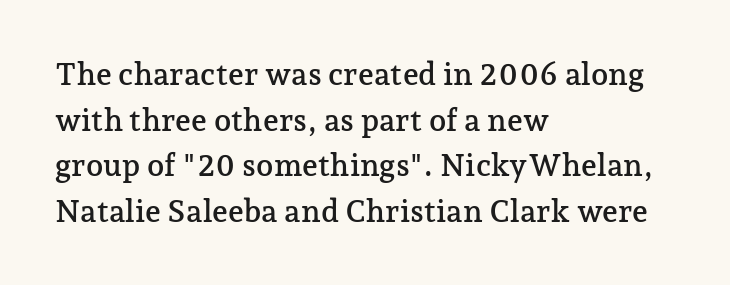
There is no visible air inserted between adjacent glyphs. Vertical strokes here are truly vertical. Stroke terminals: seriffed. One glance says typical: line gaps are just what's usual.
